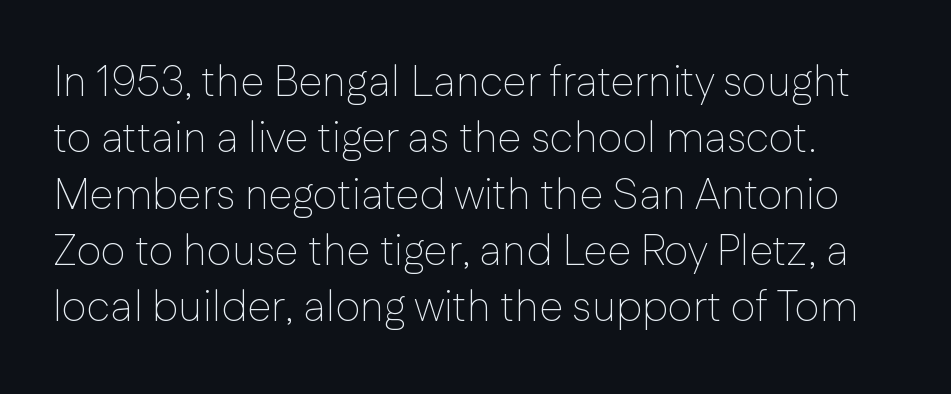
The letters carry no serifs — their stems end cleanly without finishing strokes. Glyph-to-glyph distance matches everyday printed text. The letters stand upright; this is a roman face. The line-height multiplier appears to be the usual default. Stroke thickness stays within the range of a standard reading face or lighter.
